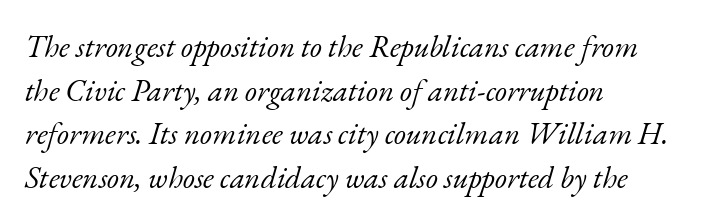
{"serif": "yes", "italic": "yes", "lean": "right", "slant_degrees": 17, "bold": "no", "weight": "light", "width": "normal", "stroke_contrast": "low", "x_height": "small", "monospaced": "no", "underline": "no", "align": "left", "line_spacing": "normal", "line_spacing_ratio": 1.41, "letter_spacing": "normal", "letter_spacing_em": 0.0, "glyph_px": 31}
